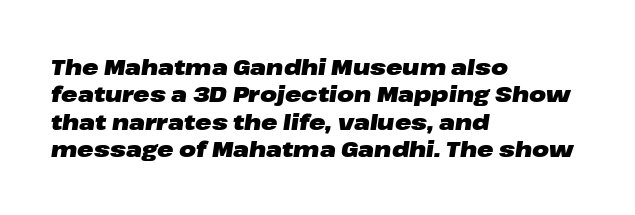
The image shows 22 px bold type, italic (leaning right); set left-aligned, line spacing 1.24x, normal letter spacing, not underlined.
